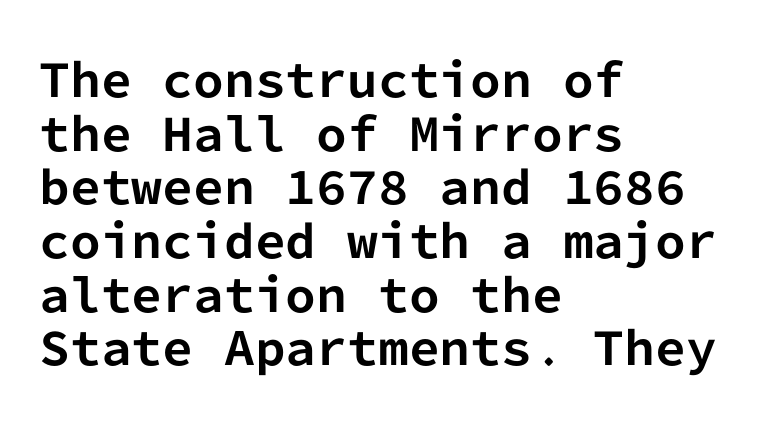
{"serif": "no", "italic": "no", "bold": "yes", "weight": "bold", "width": "normal", "stroke_contrast": "low", "x_height": "medium", "monospaced": "yes", "underline": "no", "align": "left", "line_spacing_ratio": 1.22, "letter_spacing": "normal", "letter_spacing_em": 0.0, "glyph_px": 44}
